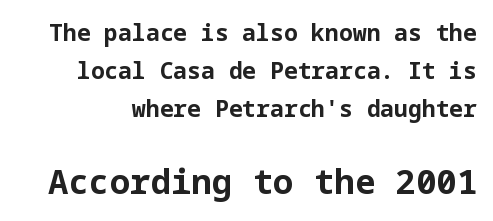
{"serif": "no", "italic": "no", "bold": "yes", "weight": "bold", "width": "normal", "stroke_contrast": "low", "x_height": "medium", "underline": "no", "line_spacing": "normal", "line_spacing_ratio": 1.65, "letter_spacing": "normal", "letter_spacing_em": 0.0, "larger_block": "second", "size_ratio": 1.48, "glyph_px": 34}
